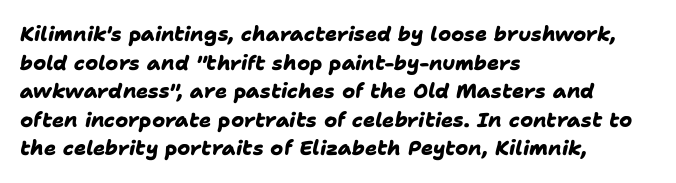
The image shows 20 px bold type; set left-aligned, normal line spacing (1.43x), normal letter spacing, not underlined.
